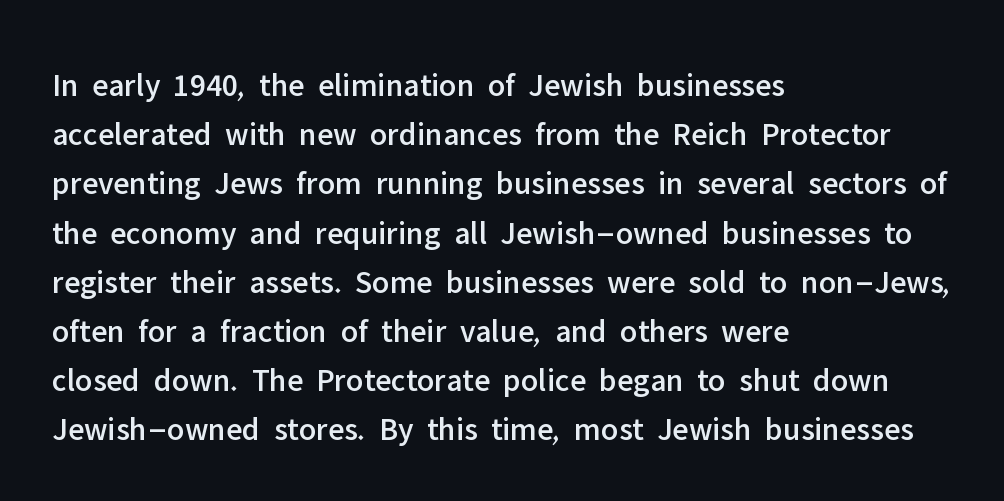
The image shows 33 px sans-serif type, upright; set left-aligned, normal line spacing (1.49x), normal letter spacing, not underlined; low stroke contrast and a medium x-height.
